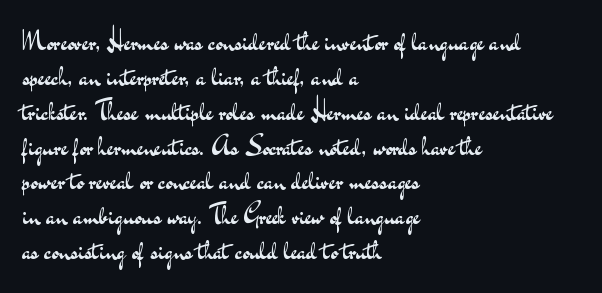
Q: Is the text bold? A: No.
Q: Is the text italic (slanted)? A: Yes.
Q: Is the text underlined? A: No.
Q: How is the paragraph aligned? A: Left-aligned.
Q: Is the spacing between letters normal or unusually wide? A: Normal.
Q: Is the spacing between lines tight, normal or loose? A: Normal.
